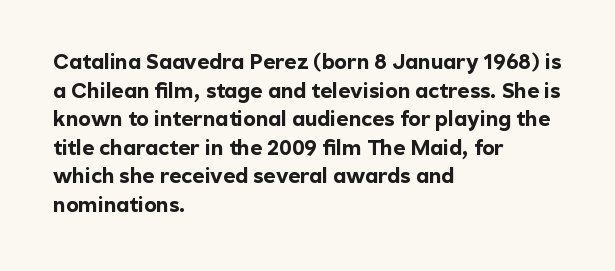
Q: Is the text bold? A: Yes.
Q: Is the text italic (slanted)? A: No, it is upright.
Q: Is the text underlined? A: No.
Q: How is the paragraph aligned? A: Left-aligned.
Q: Is the spacing between letters normal or unusually wide? A: Normal.
Q: Is the spacing between lines tight, normal or loose? A: Normal.
